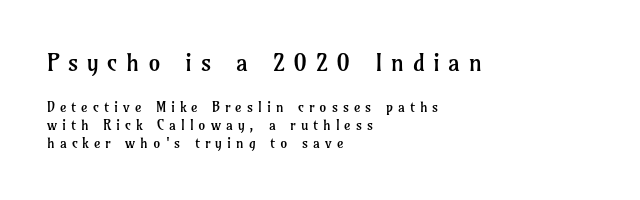
Q: Is the text bold? A: No.
Q: Is the text italic (slanted)? A: No, it is upright.
Q: Is the text underlined? A: No.
Q: How is the paragraph aligned? A: Left-aligned.
Q: Is the spacing between letters normal or unusually wide? A: Unusually wide.
Q: Is the spacing between lines tight, normal or loose? A: Normal.
Q: Which block of text is set in a larger size, the first (top) or the second (bottom)? A: The first (top) one.
